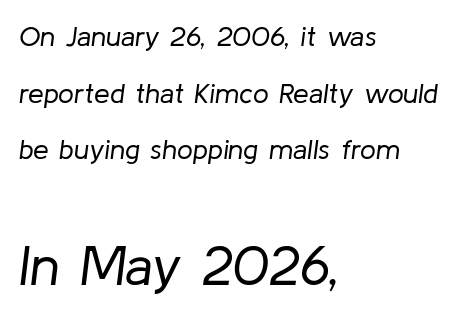
A student would call this left alignment; a typographer would say flush left, rag right. It's the slanting kind of type. Stems and bowls with no extra thickness — not bold. Default kerning and tracking; the words read as compact shapes. You could fit nearly another row in the gap between these rows.
